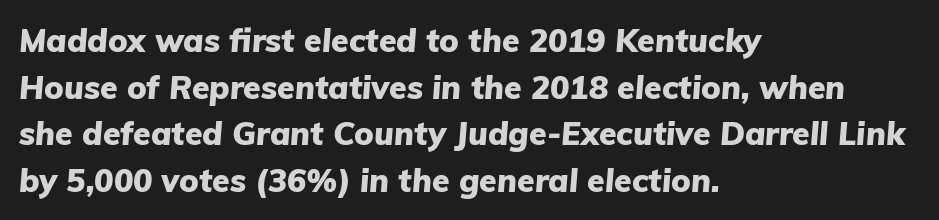
{"italic": "yes", "lean": "right", "slant_degrees": 5, "bold": "yes", "weight": "heavy", "width": "normal", "stroke_contrast": "low", "x_height": "medium", "monospaced": "no", "underline": "no", "align": "left", "line_spacing": "normal", "line_spacing_ratio": 1.46, "letter_spacing": "normal", "letter_spacing_em": 0.0, "glyph_px": 32}
